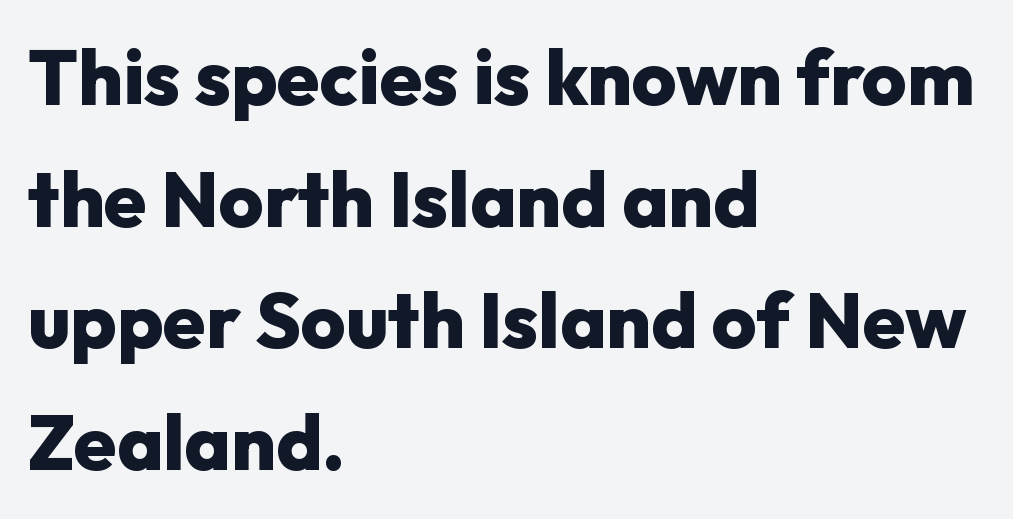
The image shows 77 px heavy sans-serif type, upright; set left-aligned, normal line spacing (1.58x), normal letter spacing, not underlined; low stroke contrast and a medium x-height.
